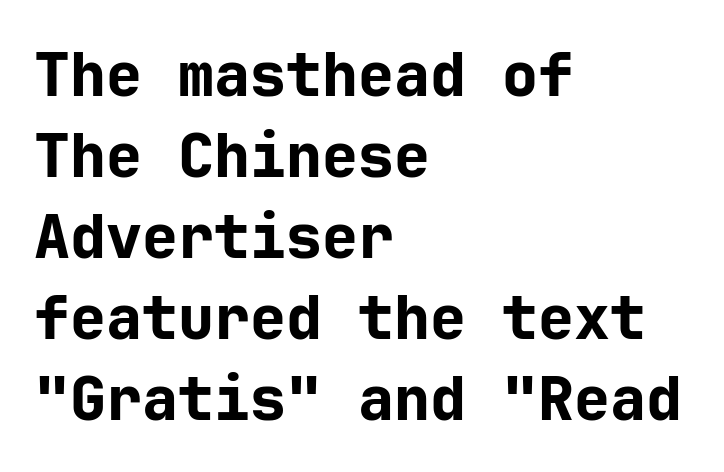
Teacher's note: observe the even left margin — that is flush-left alignment. Honestly, the row spacing looks completely unremarkable. The specimen reads as upright at a glance. Nobody touched the tracking dial on this one. Check the space under the baseline: it is left empty. Chunky letters — that's bold for sure.
